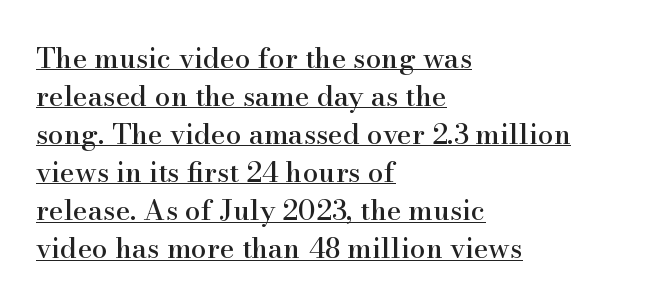
The image shows 28 px serif type, upright; set left-aligned, normal line spacing (1.36x), normal letter spacing, underlined; high stroke contrast and a small x-height.
